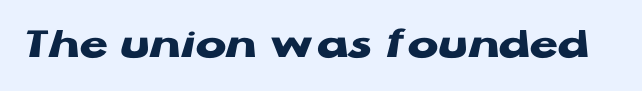
The image shows 46 px heavy, wide sans-serif type, upright; set normal letter spacing, not underlined; low stroke contrast and a medium x-height.
